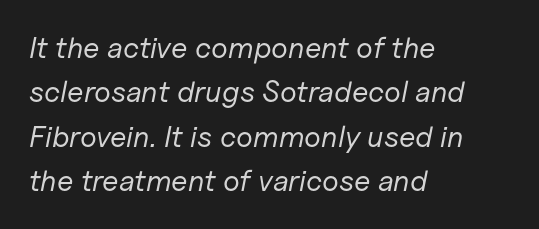
{"italic": "yes", "lean": "right", "slant_degrees": 11, "bold": "no", "weight": "regular", "width": "normal", "stroke_contrast": "low", "x_height": "medium", "monospaced": "no", "underline": "no", "align": "left", "line_spacing": "normal", "line_spacing_ratio": 1.48, "letter_spacing": "normal", "letter_spacing_em": 0.0, "glyph_px": 30}
